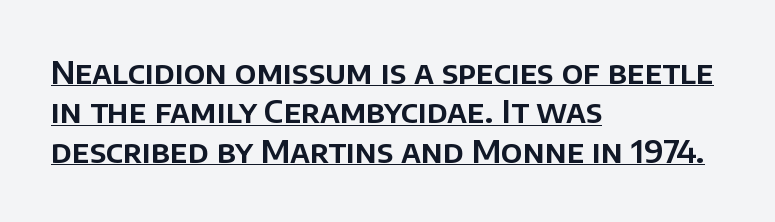
Q: Is the text italic (slanted)? A: No, it is upright.
Q: Is the typeface a serif or a sans-serif typeface? A: Sans-serif.
Q: Is the text underlined? A: Yes.
Q: How is the paragraph aligned? A: Left-aligned.
Q: Is the spacing between letters normal or unusually wide? A: Normal.
Q: Width (condensed, normal, or wide)? A: Normal.
Q: Stroke contrast? A: Low.
Q: x-height? A: Large.
Q: Monospaced? A: No.
